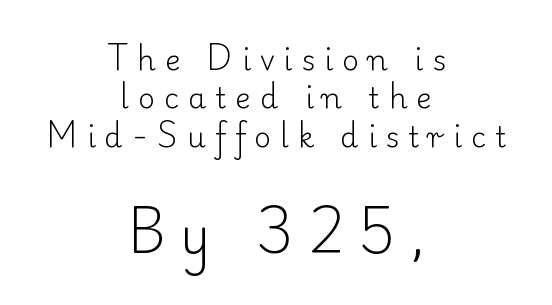
Q: Is the text bold? A: No.
Q: Is the text italic (slanted)? A: No, it is upright.
Q: Is the text underlined? A: No.
Q: How is the paragraph aligned? A: Centered.
Q: Is the spacing between letters normal or unusually wide? A: Unusually wide.
Q: Is the spacing between lines tight, normal or loose? A: Normal.
Q: Which block of text is set in a larger size, the first (top) or the second (bottom)? A: The second (bottom) one.
Q: Width (condensed, normal, or wide)? A: Normal.
Q: Stroke contrast? A: Low.
Q: x-height? A: Small.
Q: Monospaced? A: No.
